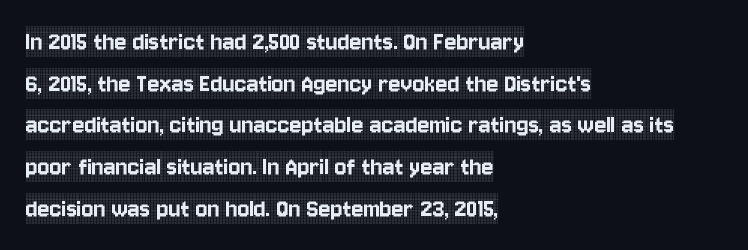
The image shows 28 px condensed serif type, upright; set left-aligned, normal line spacing (1.49x), normal letter spacing, not underlined; a large x-height.
